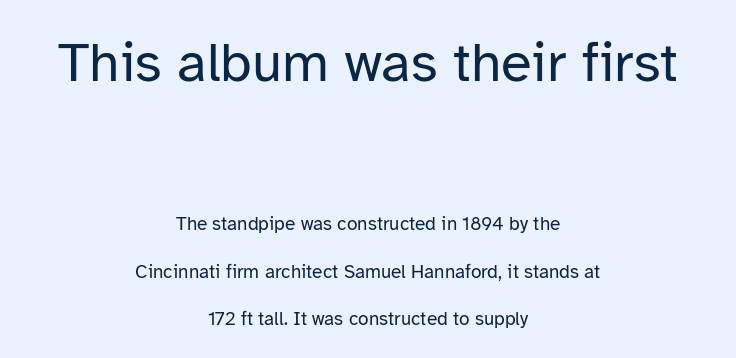
Type size steps down from the first block to the second. Nobody touched the tracking dial on this one. Vertical strokes here are truly vertical. These glyphs show unthickened strokes, regular width or finer. Think of a printed novel: that variable character pitch is what you see here. Font category for this specimen: sans-serif.
